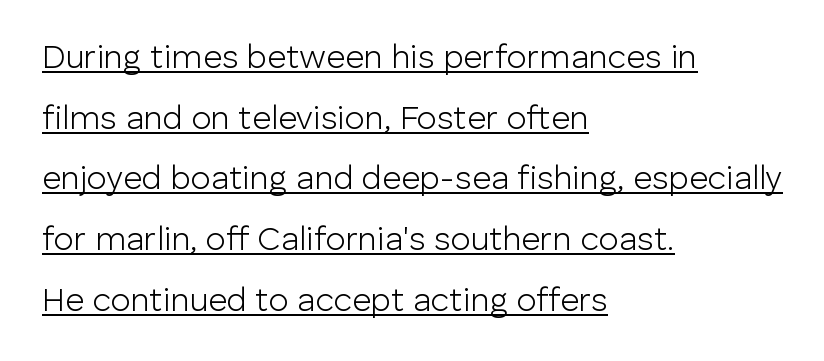
Q: Is the text bold? A: No.
Q: Is the text italic (slanted)? A: No, it is upright.
Q: Is the typeface a serif or a sans-serif typeface? A: Sans-serif.
Q: Is the text underlined? A: Yes.
Q: How is the paragraph aligned? A: Left-aligned.
Q: Is the spacing between letters normal or unusually wide? A: Normal.
Q: Width (condensed, normal, or wide)? A: Normal.
Q: Stroke contrast? A: Low.
Q: x-height? A: Medium.
Q: Monospaced? A: No.
